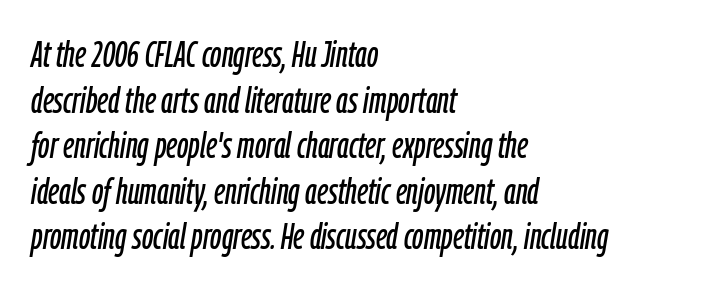
The image shows 37 px condensed type, italic (leaning right); set left-aligned, line spacing 1.23x, normal letter spacing, not underlined; low stroke contrast and a medium x-height.
